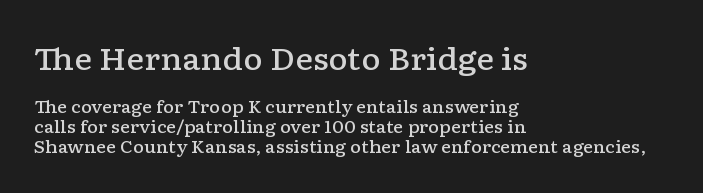
Q: Is the text bold? A: Semi-bold.
Q: Is the text italic (slanted)? A: No, it is upright.
Q: Is the typeface a serif or a sans-serif typeface? A: Serif.
Q: Is the text underlined? A: No.
Q: How is the paragraph aligned? A: Left-aligned.
Q: Is the spacing between letters normal or unusually wide? A: Normal.
Q: Is the spacing between lines tight, normal or loose? A: Tight.
Q: Which block of text is set in a larger size, the first (top) or the second (bottom)? A: The first (top) one.
Q: Width (condensed, normal, or wide)? A: Wide.
Q: Stroke contrast? A: Low.
Q: x-height? A: Medium.
Q: Monospaced? A: No.
